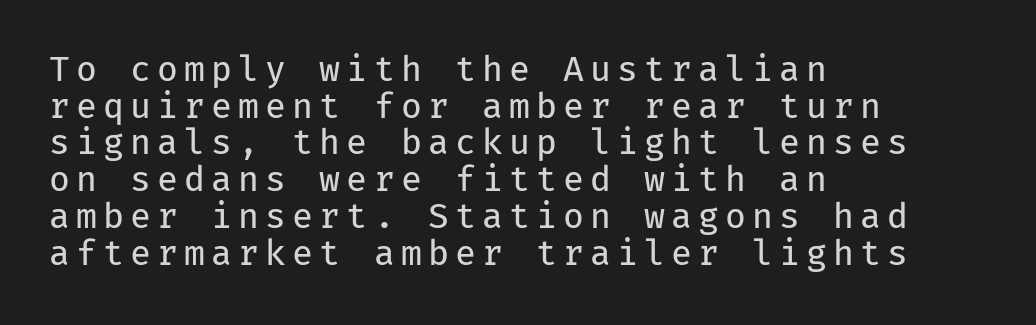
Q: Is the text bold? A: No.
Q: Is the text italic (slanted)? A: No, it is upright.
Q: Is the typeface a serif or a sans-serif typeface? A: Sans-serif.
Q: Is the text underlined? A: No.
Q: How is the paragraph aligned? A: Left-aligned.
Q: Is the spacing between lines tight, normal or loose? A: Tight.
Q: Width (condensed, normal, or wide)? A: Normal.
Q: Stroke contrast? A: Low.
Q: x-height? A: Medium.
Q: Monospaced? A: Yes.
